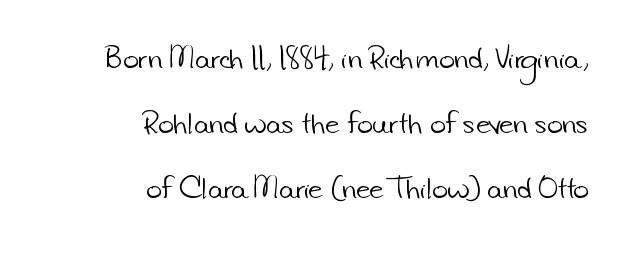
Q: Is the text bold? A: No.
Q: Is the text underlined? A: No.
Q: How is the paragraph aligned? A: Right-aligned.
Q: Is the spacing between letters normal or unusually wide? A: Normal.
Q: Is the spacing between lines tight, normal or loose? A: Loose.
